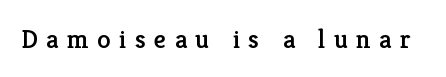
{"italic": "no", "underline": "no", "letter_spacing": "wide", "letter_spacing_em": 0.31, "glyph_px": 27}
